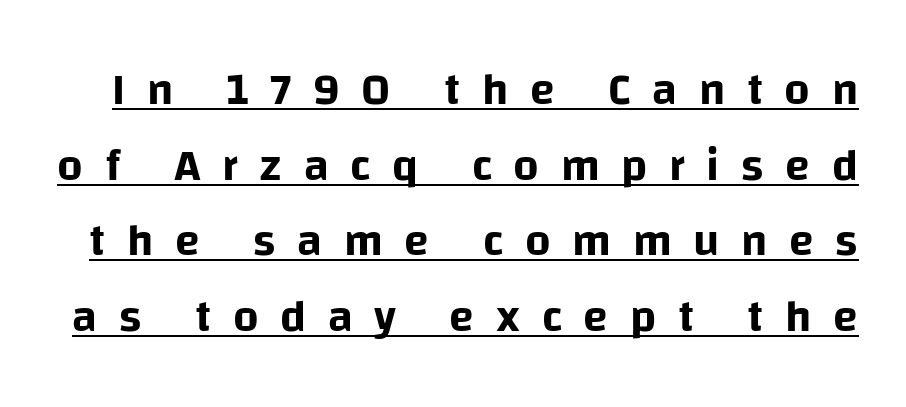
The image shows 45 px sans-serif type, upright; set normal line spacing (1.68x), unusually wide letter spacing (+0.48 em), underlined; low stroke contrast and a large x-height.
